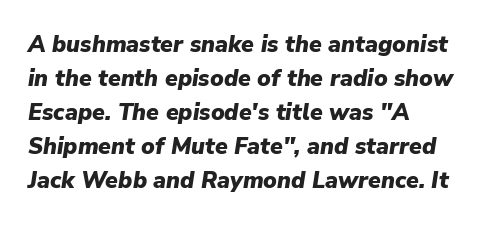
{"italic": "yes", "lean": "right", "slant_degrees": 9, "bold": "yes", "underline": "no", "align": "left", "line_spacing": "normal", "line_spacing_ratio": 1.48, "letter_spacing": "normal", "letter_spacing_em": 0.0, "glyph_px": 23}
